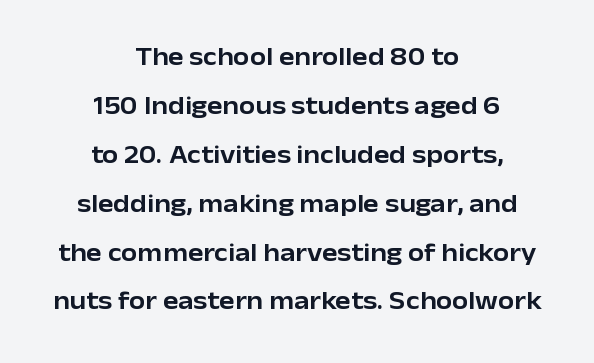
The image shows 26 px text type, upright; set centered, line spacing 1.88x, normal letter spacing, not underlined.
